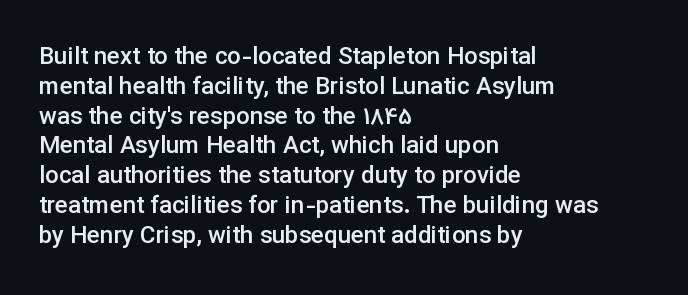
{"italic": "no", "bold": "semi", "underline": "no", "align": "left", "line_spacing_ratio": 1.24, "letter_spacing": "normal", "letter_spacing_em": 0.0, "glyph_px": 24}
